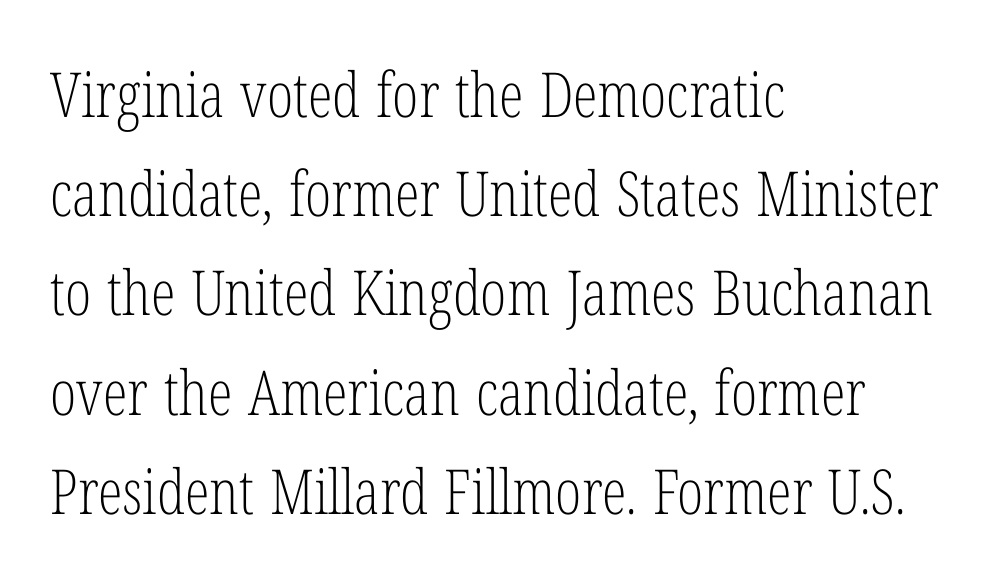
The image shows 62 px light, condensed serif type, upright; set left-aligned, normal line spacing (1.6x), normal letter spacing, not underlined; low stroke contrast and a medium x-height.
